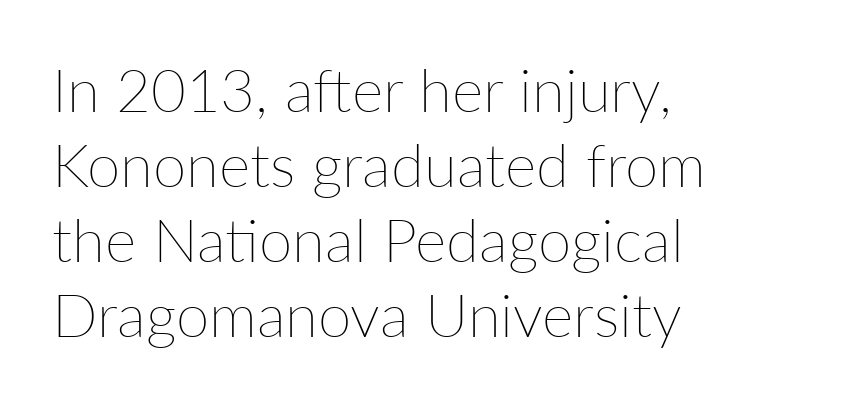
Reading down the column, the eye jumps a familiar distance to each next line. Words appear dense and cohesive because spacing is normal. These lines were composed using upright roman letters. A student would call this left alignment; a typographer would say flush left, rag right. Looks like regular typesetting: each glyph gets only the width it needs. Lines of text with bare space underneath.
